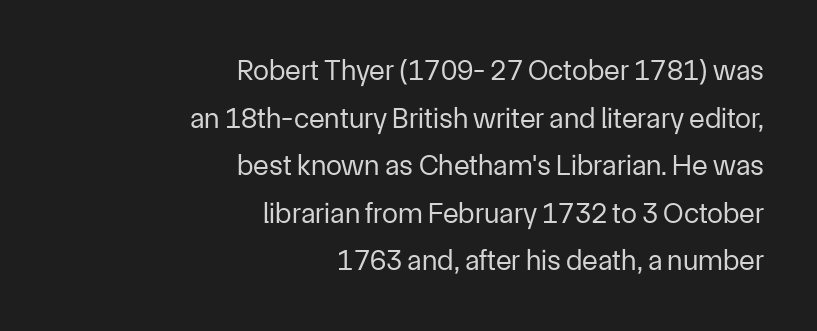
Stroke thickness stays within the range of a standard reading face or lighter. Spacing verdict: proportional, widths tailored to each character. The baseline area is clear. In CSS terms this would be text-align: right. Does the type have serifs? No, each stem ends abruptly.
